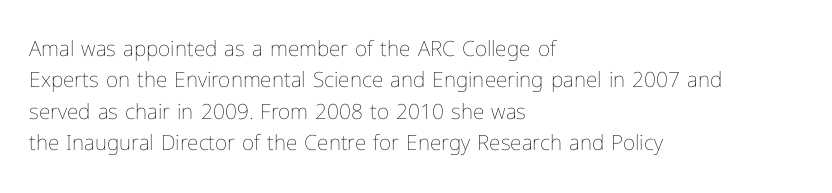
Q: Is the text bold? A: No.
Q: Is the text italic (slanted)? A: No, it is upright.
Q: Is the text underlined? A: No.
Q: How is the paragraph aligned? A: Left-aligned.
Q: Is the spacing between letters normal or unusually wide? A: Normal.
Q: Is the spacing between lines tight, normal or loose? A: Normal.
